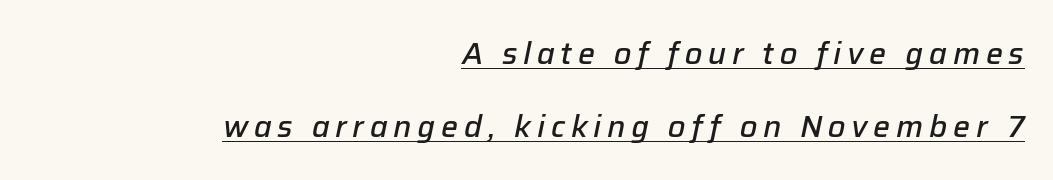
{"italic": "yes", "lean": "right", "slant_degrees": 12, "bold": "semi", "weight": "semibold", "width": "normal", "stroke_contrast": "low", "x_height": "medium", "monospaced": "no", "underline": "yes", "align": "right", "line_spacing": "loose", "line_spacing_ratio": 2.43, "glyph_px": 30}
